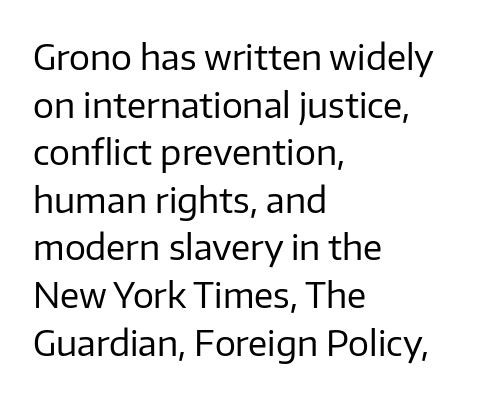
Q: Is the text bold? A: No.
Q: Is the text italic (slanted)? A: No, it is upright.
Q: Is the typeface a serif or a sans-serif typeface? A: Sans-serif.
Q: Is the text underlined? A: No.
Q: How is the paragraph aligned? A: Left-aligned.
Q: Is the spacing between letters normal or unusually wide? A: Normal.
Q: Is the spacing between lines tight, normal or loose? A: Normal.
Q: Width (condensed, normal, or wide)? A: Normal.
Q: Stroke contrast? A: Low.
Q: x-height? A: Medium.
Q: Monospaced? A: No.
